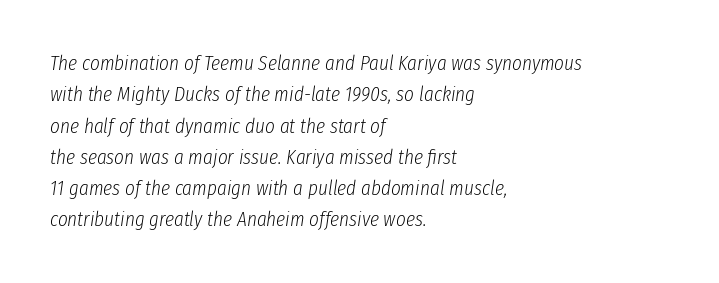
Is the type slanted? Yes — the strokes lean at a clear angle. The paragraph has a hard left edge and a soft right edge. Each new line begins a customary step beneath the previous one. Does extra space separate the letters? No, they use regular spacing. The strokes are not fattened; the text isn't bold.
